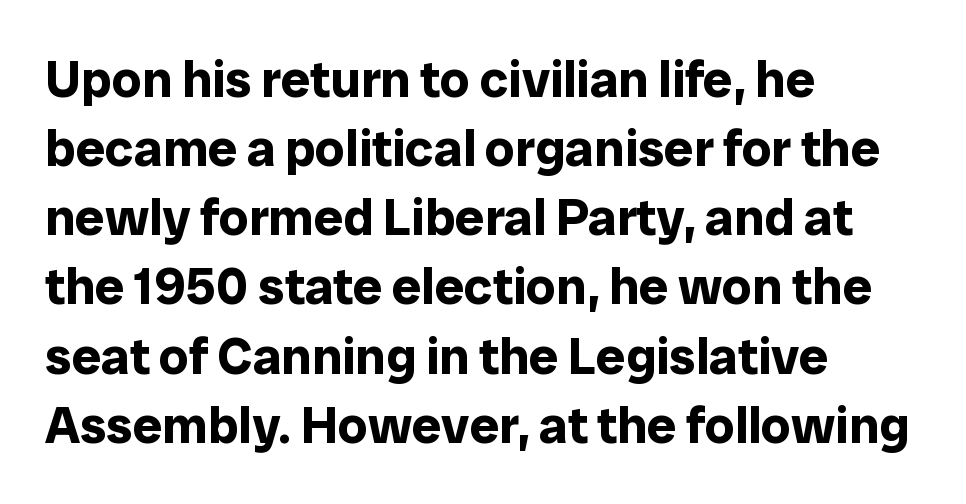
The image shows 52 px bold sans-serif type, upright; set left-aligned, normal line spacing (1.33x), normal letter spacing, not underlined; low stroke contrast and a medium x-height.
